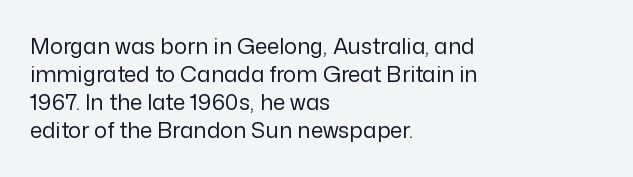
Q: Is the text bold? A: No.
Q: Is the text italic (slanted)? A: No, it is upright.
Q: Is the text underlined? A: No.
Q: How is the paragraph aligned? A: Left-aligned.
Q: Is the spacing between letters normal or unusually wide? A: Normal.
Q: Is the spacing between lines tight, normal or loose? A: Normal.
